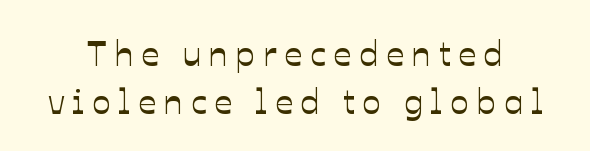
{"italic": "no", "width": "normal", "stroke_contrast": "low", "x_height": "medium", "monospaced": "no", "underline": "no", "line_spacing": "normal", "line_spacing_ratio": 1.38, "letter_spacing": "wide", "letter_spacing_em": 0.22, "glyph_px": 35}
